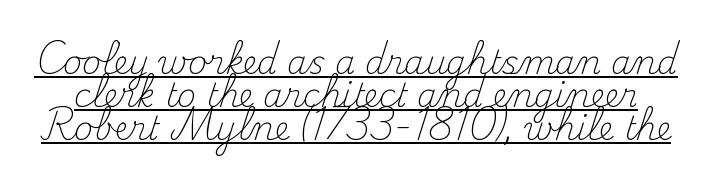
The image shows 32 px light serif type; set tight line spacing (1.03x), normal letter spacing, underlined; medium stroke contrast and a small x-height.
